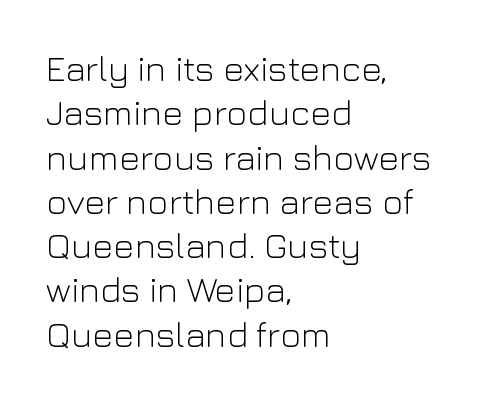
{"serif": "no", "italic": "no", "bold": "no", "weight": "light", "width": "normal", "stroke_contrast": "low", "x_height": "medium", "monospaced": "no", "underline": "no", "align": "left", "line_spacing_ratio": 1.23, "letter_spacing": "normal", "letter_spacing_em": 0.0, "glyph_px": 36}
